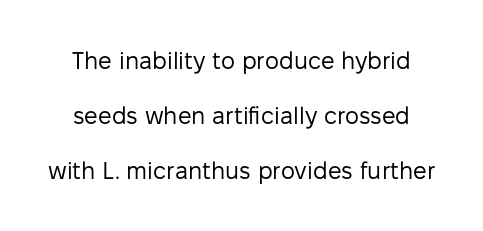
Regarding leading, the lines here are spaced well apart. Plain, unruled lines of type. Look at the tracking — it's just the regular setting, nothing added. Ascenders rise straight up at ninety degrees. Summary of weight: not heavy and not bold.
